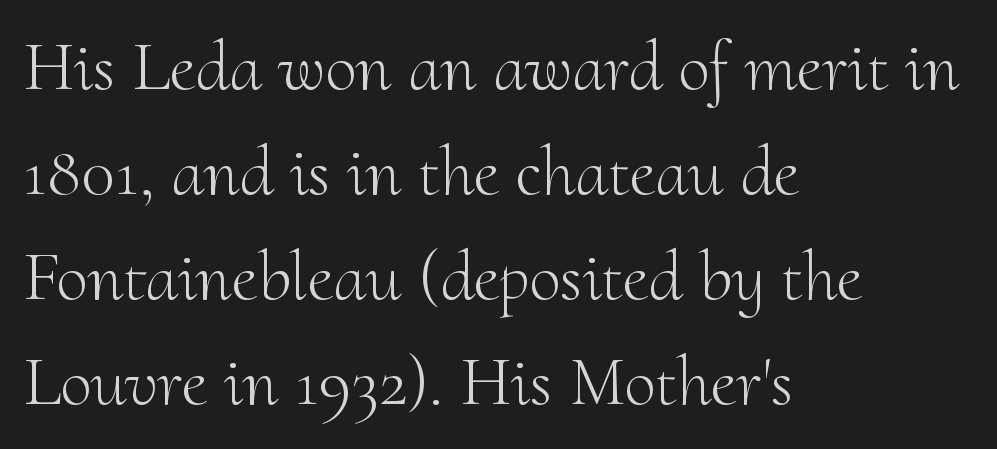
The image shows 71 px light serif type, upright; set left-aligned, normal line spacing (1.48x), normal letter spacing, not underlined; medium stroke contrast and a small x-height.
